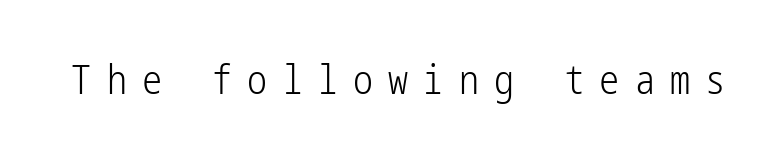
Q: Is the text bold? A: No.
Q: Is the text italic (slanted)? A: No, it is upright.
Q: Is the typeface a serif or a sans-serif typeface? A: Sans-serif.
Q: Is the text underlined? A: No.
Q: Is the spacing between letters normal or unusually wide? A: Unusually wide.
Q: Width (condensed, normal, or wide)? A: Condensed.
Q: Stroke contrast? A: Low.
Q: x-height? A: Medium.
